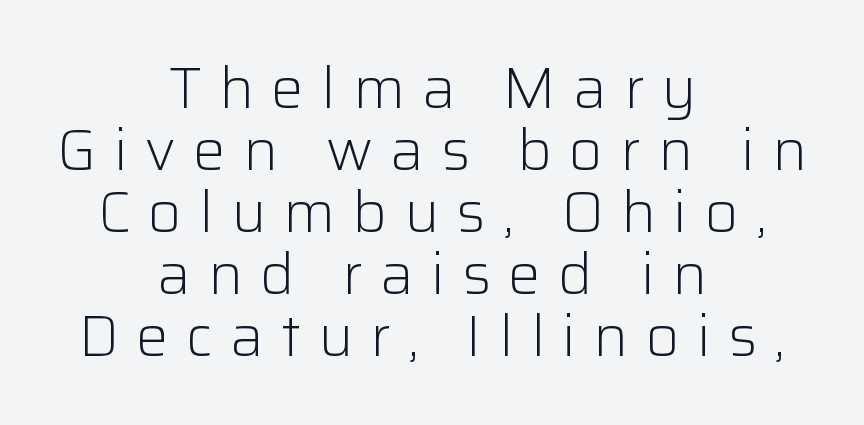
The image shows 58 px light sans-serif type, upright; set centered, tight line spacing (1.07x), unusually wide letter spacing (+0.3 em), not underlined; low stroke contrast and a medium x-height.
